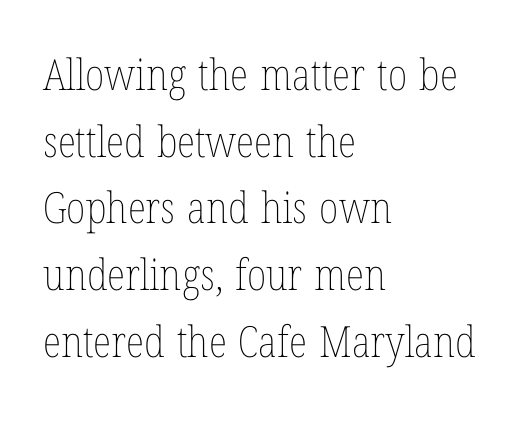
{"italic": "no", "bold": "no", "weight": "thin", "width": "condensed", "stroke_contrast": "low", "x_height": "medium", "monospaced": "no", "underline": "no", "align": "left", "line_spacing": "normal", "line_spacing_ratio": 1.55, "letter_spacing": "normal", "letter_spacing_em": 0.0, "glyph_px": 43}
